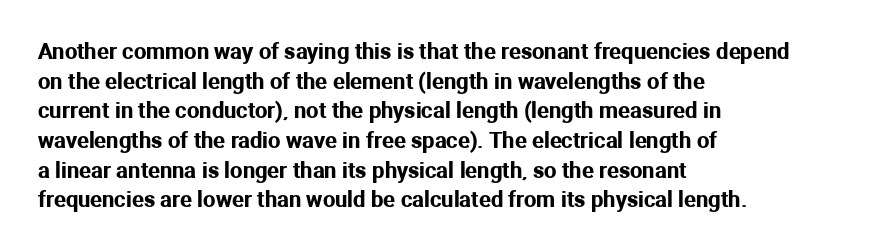
{"italic": "no", "underline": "no", "align": "left", "line_spacing": "normal", "line_spacing_ratio": 1.35, "letter_spacing": "normal", "letter_spacing_em": 0.0, "glyph_px": 22}
